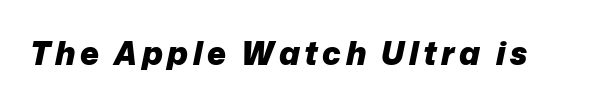
The image shows 32 px heavy type, italic (leaning right); set not underlined; low stroke contrast and a medium x-height.
